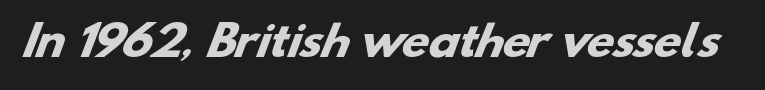
{"serif": "no", "bold": "yes", "weight": "heavy", "width": "wide", "stroke_contrast": "low", "x_height": "small", "monospaced": "no", "underline": "no", "letter_spacing": "normal", "letter_spacing_em": 0.0, "glyph_px": 40}
